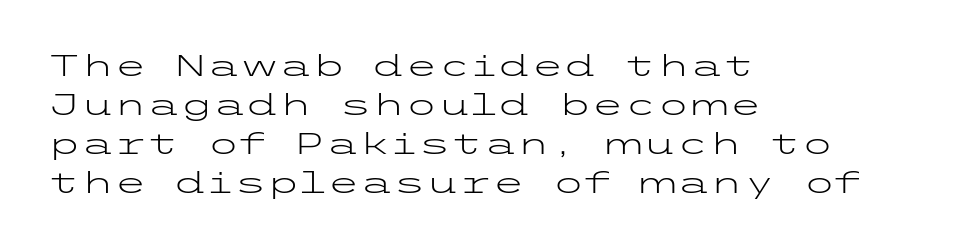
The image shows 30 px light, wide sans-serif type, upright; set left-aligned, normal line spacing (1.3x), normal letter spacing, not underlined; low stroke contrast and a medium x-height.
